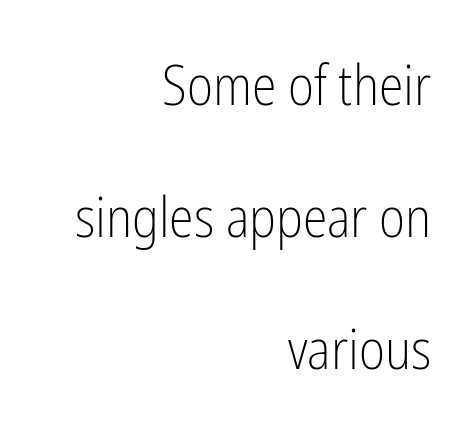
The image shows 56 px light, condensed sans-serif type, upright; set right-aligned, loose line spacing (2.36x), normal letter spacing, not underlined; low stroke contrast and a medium x-height.
